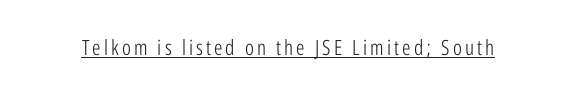
{"italic": "no", "bold": "no", "underline": "yes", "glyph_px": 21}
